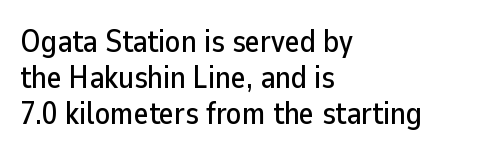
The image shows 31 px sans-serif type, upright; set left-aligned, line spacing 1.16x, normal letter spacing, not underlined; low stroke contrast and a medium x-height.
